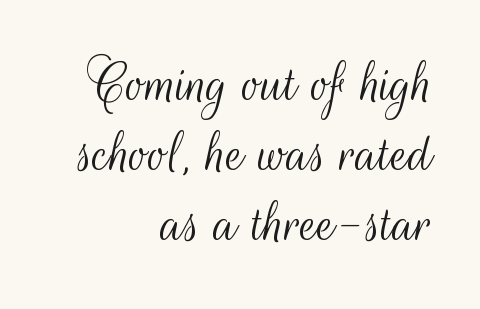
Q: Is the text bold? A: No.
Q: Is the text italic (slanted)? A: Yes.
Q: Is the typeface a serif or a sans-serif typeface? A: Sans-serif.
Q: Is the text underlined? A: No.
Q: How is the paragraph aligned? A: Right-aligned.
Q: Is the spacing between letters normal or unusually wide? A: Normal.
Q: Is the spacing between lines tight, normal or loose? A: Tight.
Q: Width (condensed, normal, or wide)? A: Condensed.
Q: Stroke contrast? A: Medium.
Q: x-height? A: Small.
Q: Monospaced? A: No.
